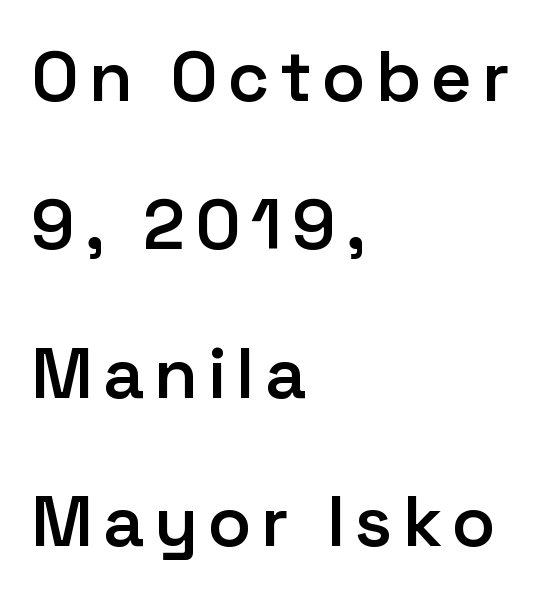
Q: Is the text bold? A: Semi-bold.
Q: Is the text italic (slanted)? A: No, it is upright.
Q: Is the typeface a serif or a sans-serif typeface? A: Sans-serif.
Q: Is the text underlined? A: No.
Q: How is the paragraph aligned? A: Left-aligned.
Q: Is the spacing between lines tight, normal or loose? A: Loose.
Q: Width (condensed, normal, or wide)? A: Normal.
Q: Stroke contrast? A: Low.
Q: x-height? A: Medium.
Q: Monospaced? A: No.
